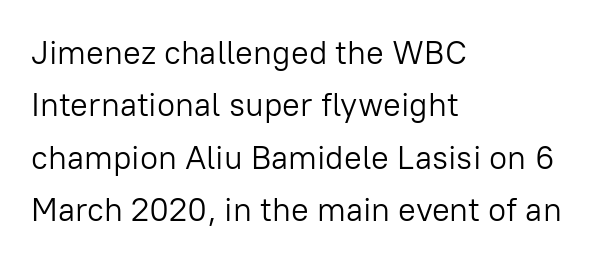
The image shows 33 px light sans-serif type, upright; set left-aligned, normal line spacing (1.59x), normal letter spacing, not underlined; low stroke contrast and a medium x-height.
